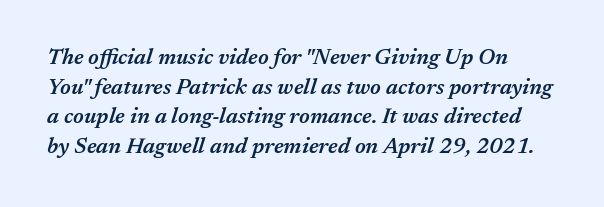
{"italic": "yes", "lean": "right", "slant_degrees": 17, "bold": "semi", "underline": "no", "line_spacing": "normal", "line_spacing_ratio": 1.35, "letter_spacing": "normal", "letter_spacing_em": 0.0, "glyph_px": 22}
